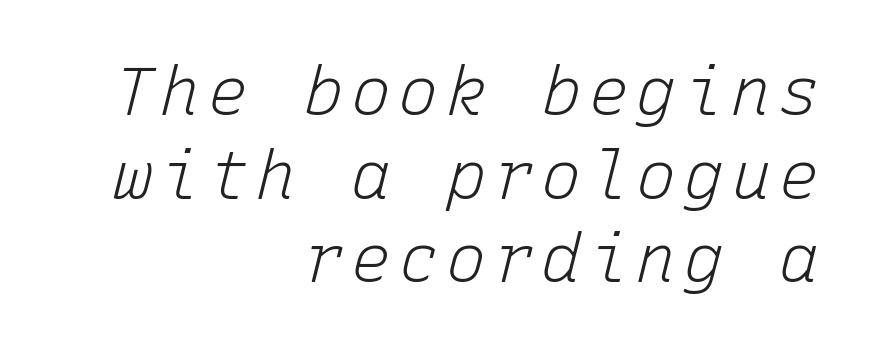
The image shows 67 px light type, italic (leaning right), monospaced; set right-aligned, normal line spacing (1.25x), not underlined; low stroke contrast and a medium x-height.
